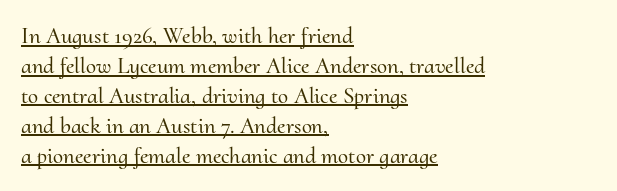
Every word sits above its own underline. Designer's note — italics off, roman on. The tracking reads as untouched default to a designer's eye. Line spacing here is normal.
